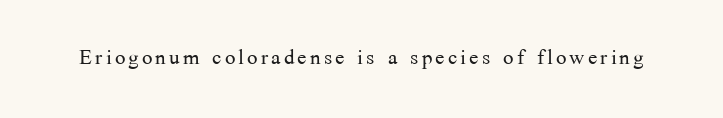
Q: Is the text bold? A: No.
Q: Is the text italic (slanted)? A: No, it is upright.
Q: Is the typeface a serif or a sans-serif typeface? A: Serif.
Q: Is the text underlined? A: No.
Q: Width (condensed, normal, or wide)? A: Normal.
Q: Stroke contrast? A: Medium.
Q: x-height? A: Medium.
Q: Monospaced? A: No.
